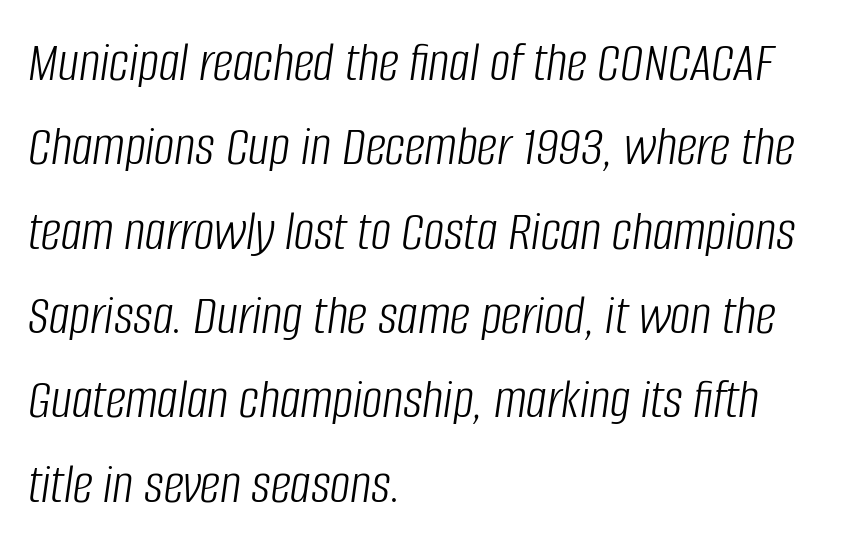
The whole block is typeset with a tilt. Glance below the letters and you will spot only blank space. Honestly, the letter spacing is just normal — you wouldn't notice it. Each letter keeps its own natural width here, so spacing adapts to shape. Think standard paragraph weight, or any step lighter than that. This block has exactly the height ordinary leading produces.
